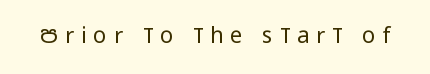
Caption: expanded tracking, letters set apart. Clear beneath every line of the passage. Unlike italic type, these characters show no tilt at all. This is not heavy type; no bold has been used.
